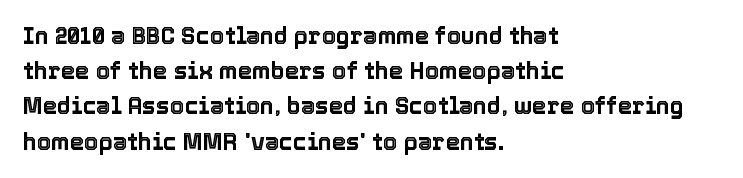
{"italic": "no", "underline": "no", "align": "left", "line_spacing": "normal", "line_spacing_ratio": 1.53, "letter_spacing": "normal", "letter_spacing_em": 0.0, "glyph_px": 23}
